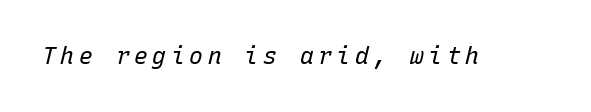
The image shows 23 px text type, italic (leaning right); set unusually wide letter spacing (+0.2 em), not underlined.
